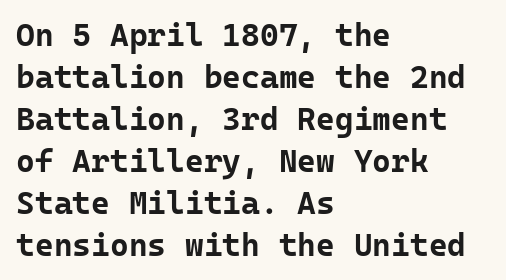
The image shows 32 px bold sans-serif type, upright, monospaced; set left-aligned, normal line spacing (1.31x), normal letter spacing, not underlined; low stroke contrast and a medium x-height.
